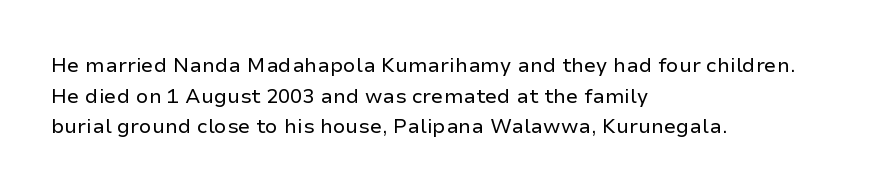
Q: Is the text bold? A: No.
Q: Is the text italic (slanted)? A: No, it is upright.
Q: Is the text underlined? A: No.
Q: How is the paragraph aligned? A: Left-aligned.
Q: Is the spacing between letters normal or unusually wide? A: Normal.
Q: Is the spacing between lines tight, normal or loose? A: Normal.
